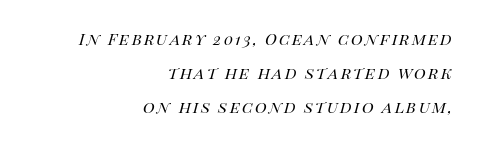
{"italic": "yes", "lean": "right", "slant_degrees": 14, "bold": "no", "underline": "no", "align": "right", "line_spacing_ratio": 1.71, "glyph_px": 20}
